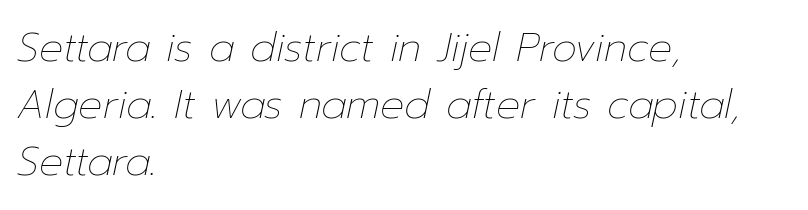
Q: Is the text bold? A: No.
Q: Is the text italic (slanted)? A: Yes, it leans right by about 12 degrees.
Q: Is the text underlined? A: No.
Q: How is the paragraph aligned? A: Left-aligned.
Q: Is the spacing between letters normal or unusually wide? A: Normal.
Q: Is the spacing between lines tight, normal or loose? A: Normal.
Q: Width (condensed, normal, or wide)? A: Normal.
Q: Stroke contrast? A: Low.
Q: x-height? A: Medium.
Q: Monospaced? A: No.
